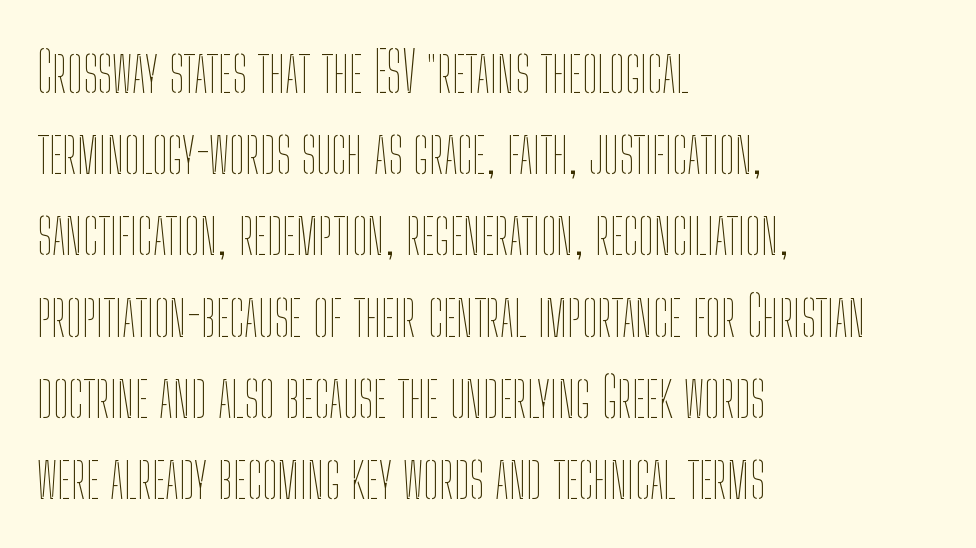
{"italic": "no", "bold": "no", "weight": "thin", "width": "condensed", "stroke_contrast": "low", "x_height": "medium", "monospaced": "no", "underline": "no", "align": "left", "line_spacing": "normal", "line_spacing_ratio": 1.45, "letter_spacing": "normal", "letter_spacing_em": 0.0, "glyph_px": 56}
